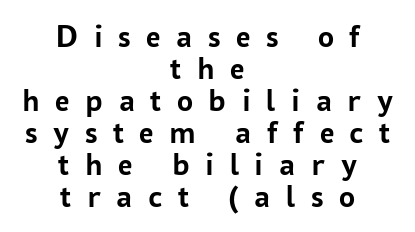
Q: Is the text bold? A: Yes.
Q: Is the text italic (slanted)? A: No, it is upright.
Q: Is the typeface a serif or a sans-serif typeface? A: Sans-serif.
Q: Is the text underlined? A: No.
Q: How is the paragraph aligned? A: Centered.
Q: Is the spacing between letters normal or unusually wide? A: Unusually wide.
Q: Is the spacing between lines tight, normal or loose? A: Tight.
Q: Width (condensed, normal, or wide)? A: Normal.
Q: Stroke contrast? A: Low.
Q: x-height? A: Medium.
Q: Monospaced? A: No.
